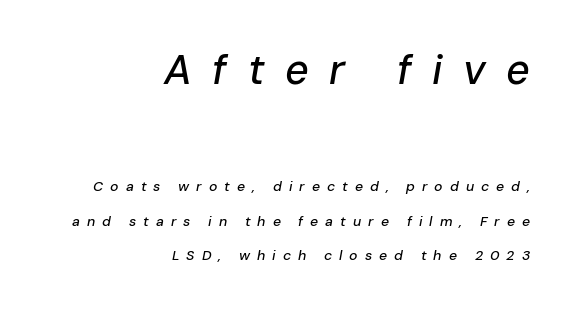
The image shows 41 px text type, italic (leaning right); set right-aligned, loose line spacing (2.47x), unusually wide letter spacing (+0.5 em), not underlined; the first (top) block is 2.93x larger; low stroke contrast and a medium x-height.
